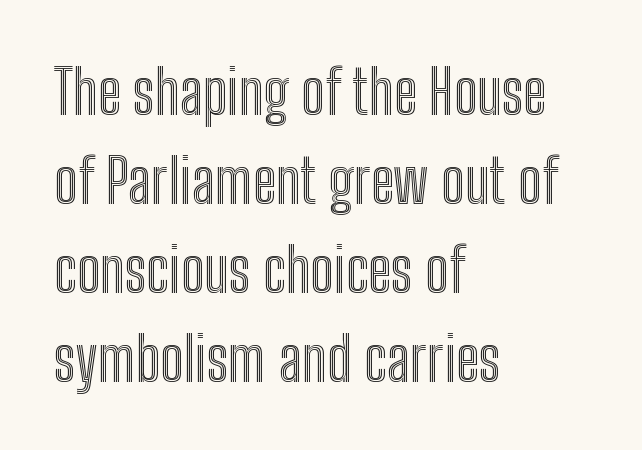
{"italic": "no", "width": "condensed", "x_height": "medium", "monospaced": "no", "underline": "no", "align": "left", "line_spacing": "normal", "line_spacing_ratio": 1.46, "letter_spacing": "normal", "letter_spacing_em": 0.0, "glyph_px": 61}
